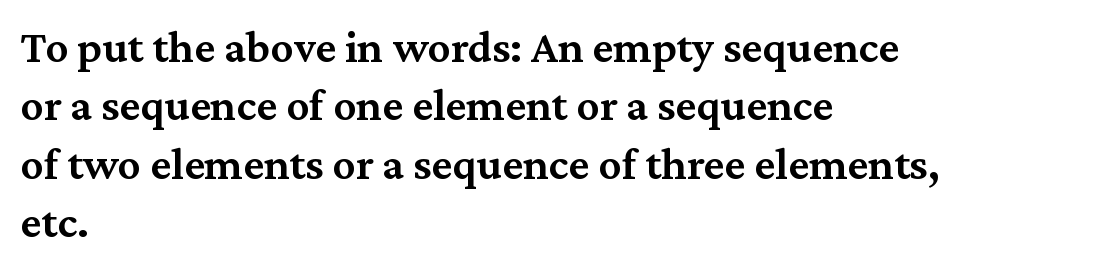
The type sits square on the baseline with zero lean. You can tell from the footed stems that serif type was used. A typesetter would call this zero additional tracking. Teacher's note: observe the even left margin — that is flush-left alignment.
